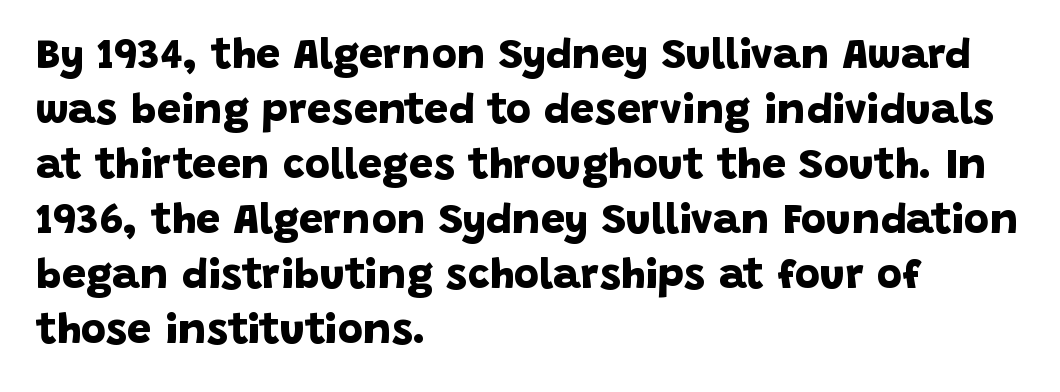
Reading down the block, your eye returns to a fixed left position each line. Summary of weight: heavy, a full bold. Default kerning and tracking; the words read as compact shapes. The area under the type is left untouched. Honestly, the row spacing looks completely unremarkable.
